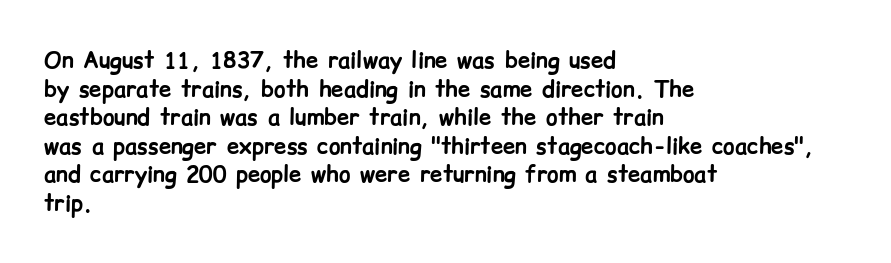
The image shows 22 px bold type, upright; set left-aligned, normal line spacing (1.3x), normal letter spacing, not underlined.
